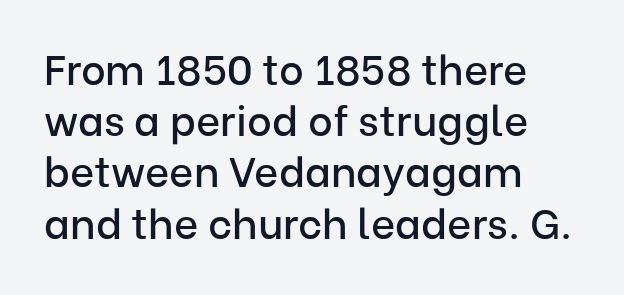
The image shows 42 px sans-serif type, upright; set left-aligned, line spacing 1.22x, normal letter spacing, not underlined; low stroke contrast and a medium x-height.
